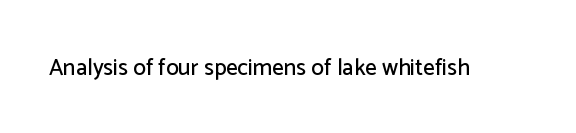
Each word holds together tightly as a unit, with standard inter-letter gaps. Posture: upright roman. The specimen omits any rule beneath the text block's lines.
